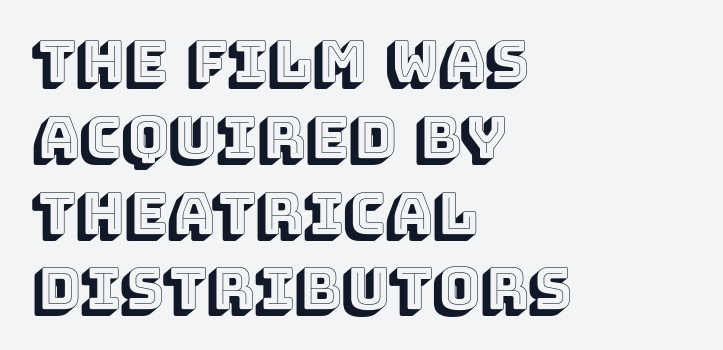
{"italic": "no", "width": "normal", "x_height": "large", "monospaced": "no", "underline": "no", "align": "left", "line_spacing": "normal", "line_spacing_ratio": 1.33, "letter_spacing": "normal", "letter_spacing_em": 0.0, "glyph_px": 57}
